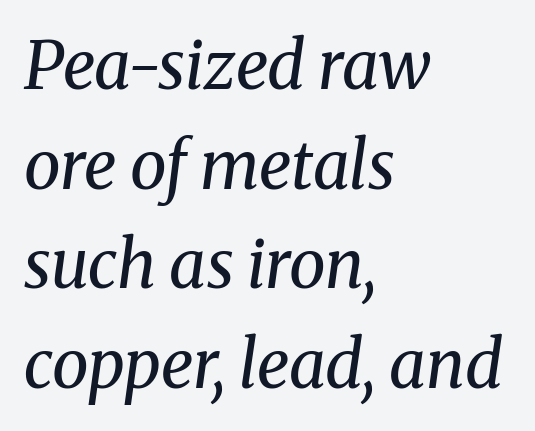
The image shows 66 px regular-weight serif type, italic (leaning right); set left-aligned, normal line spacing (1.51x), normal letter spacing, not underlined; medium stroke contrast and a medium x-height.
